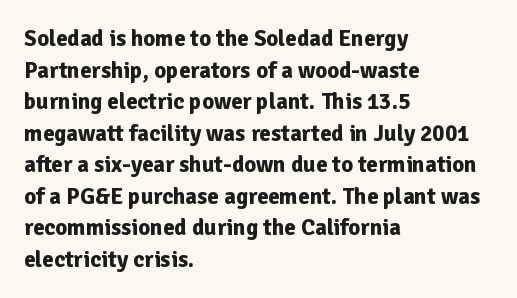
One glance says typical: line gaps are just what's usual. The letters stand upright; this is a roman face. These lines stack with their left ends in a neat column. Bold? Absolutely — the strokes are thick and heavy.
